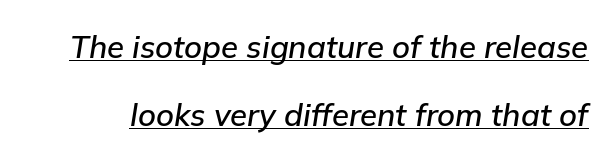
Q: Is the text italic (slanted)? A: Yes, it leans right by about 9 degrees.
Q: Is the text underlined? A: Yes.
Q: Is the spacing between letters normal or unusually wide? A: Normal.
Q: Is the spacing between lines tight, normal or loose? A: Loose.
Q: Width (condensed, normal, or wide)? A: Normal.
Q: Stroke contrast? A: Low.
Q: x-height? A: Medium.
Q: Monospaced? A: No.
